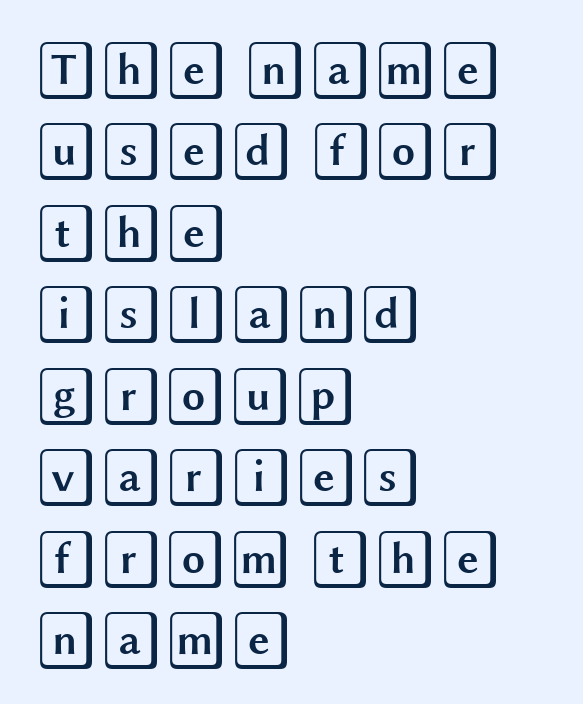
Each line starts at the same left margin while the right side varies. Caption: standard tracking, unaltered. Has an underline been added? It has not. The lettering stays uniformly vertical, giving the passage a roman look. A typesetter would call this leading conventional body-copy spacing.
